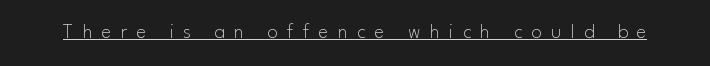
{"italic": "no", "bold": "no", "underline": "yes", "letter_spacing": "wide", "letter_spacing_em": 0.44, "glyph_px": 21}
